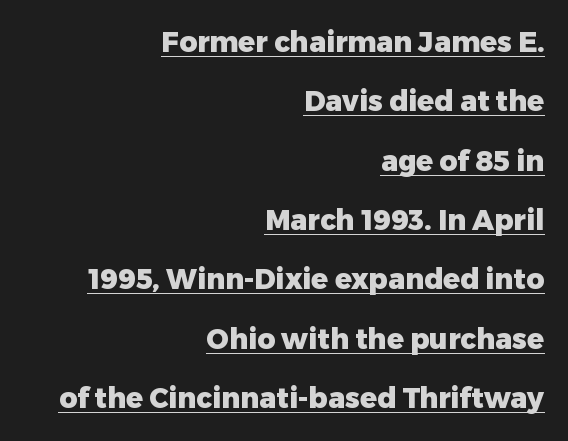
{"serif": "no", "italic": "no", "bold": "yes", "weight": "heavy", "width": "normal", "stroke_contrast": "low", "x_height": "medium", "monospaced": "no", "underline": "yes", "align": "right", "line_spacing": "loose", "line_spacing_ratio": 2.12, "letter_spacing": "normal", "letter_spacing_em": 0.0, "glyph_px": 28}
